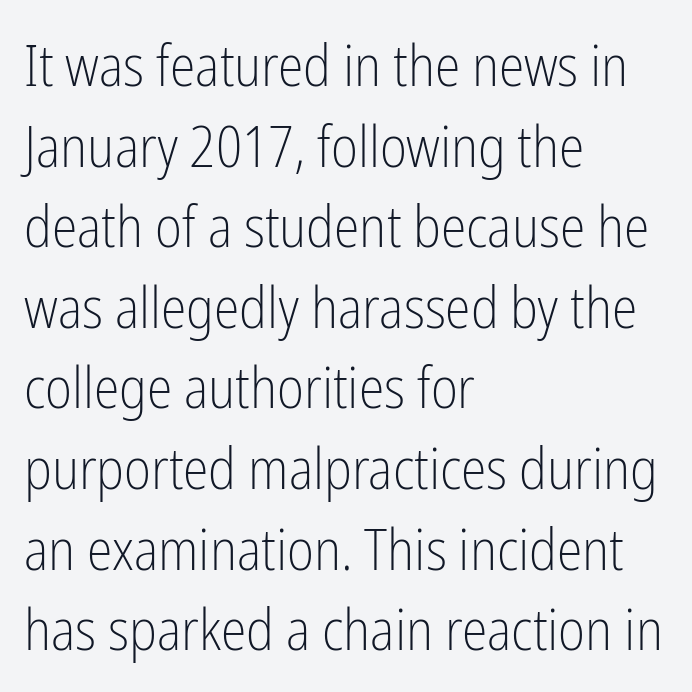
Q: Is the text bold? A: No.
Q: Is the text italic (slanted)? A: No, it is upright.
Q: Is the typeface a serif or a sans-serif typeface? A: Sans-serif.
Q: Is the text underlined? A: No.
Q: How is the paragraph aligned? A: Left-aligned.
Q: Is the spacing between letters normal or unusually wide? A: Normal.
Q: Is the spacing between lines tight, normal or loose? A: Normal.
Q: Width (condensed, normal, or wide)? A: Condensed.
Q: Stroke contrast? A: Low.
Q: x-height? A: Medium.
Q: Monospaced? A: No.
